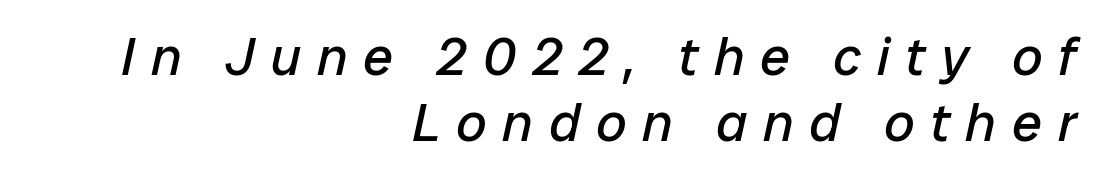
The text block is weighted toward the right margin, trailing off unevenly leftward. Emphasis-style slanted type is in use. Compared with typical body copy, the letter spacing here is much looser. Nobody drew a line under any word here.
